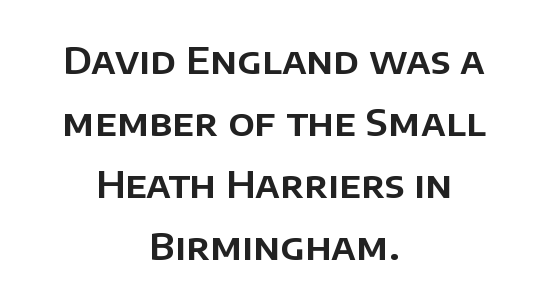
Note the varied advance widths — an 'i' is clearly narrower than an 'm'. The block of text has a typical density, with ordinary space between rows. Tall strokes in this sample are plumb rather than angled. This rendering features lettering with no underline.
